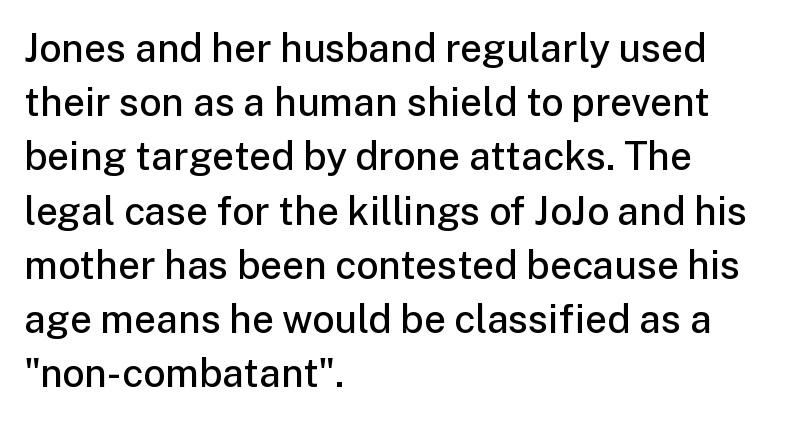
{"serif": "no", "italic": "no", "bold": "semi", "weight": "semibold", "width": "normal", "stroke_contrast": "low", "x_height": "medium", "monospaced": "no", "underline": "no", "align": "left", "line_spacing": "normal", "line_spacing_ratio": 1.39, "letter_spacing": "normal", "letter_spacing_em": 0.0, "glyph_px": 39}
